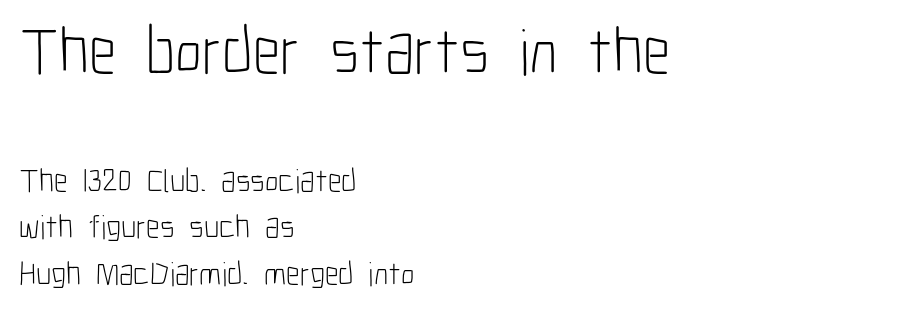
Q: Is the text bold? A: No.
Q: Is the text italic (slanted)? A: No, it is upright.
Q: Is the typeface a serif or a sans-serif typeface? A: Sans-serif.
Q: Is the text underlined? A: No.
Q: How is the paragraph aligned? A: Left-aligned.
Q: Is the spacing between letters normal or unusually wide? A: Normal.
Q: Is the spacing between lines tight, normal or loose? A: Normal.
Q: Which block of text is set in a larger size, the first (top) or the second (bottom)? A: The first (top) one.
Q: Width (condensed, normal, or wide)? A: Condensed.
Q: Stroke contrast? A: Low.
Q: x-height? A: Medium.
Q: Monospaced? A: No.
